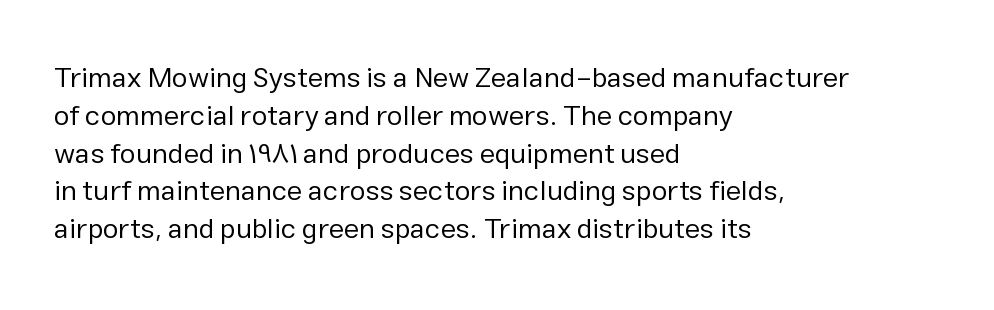
Summary of vertical rhythm: regular, with standard interline spacing. The strip under each line holds only bare page. Is this a fixed-width face? No — the glyphs have proportional, varying widths. What kind of face is this? One without serifs — a sans.
